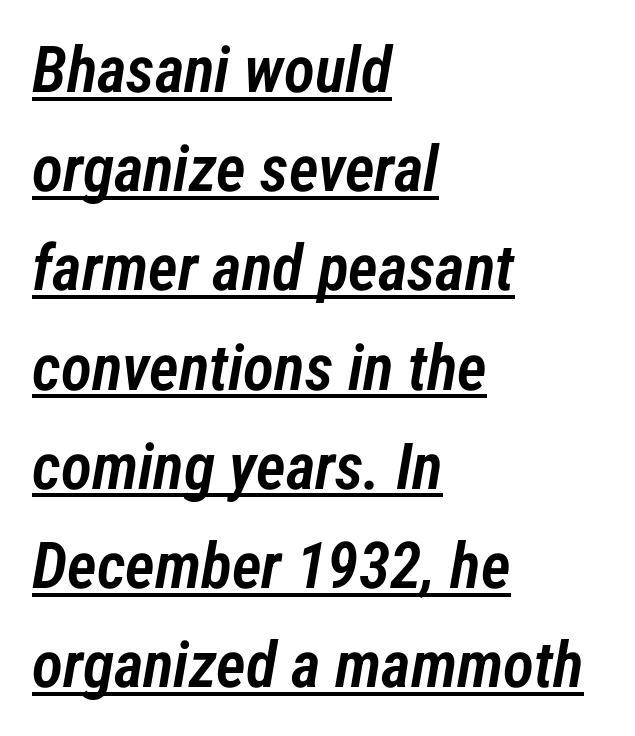
The image shows 64 px semibold, condensed type, italic (leaning right); set left-aligned, normal line spacing (1.55x), normal letter spacing, underlined; low stroke contrast and a medium x-height.
